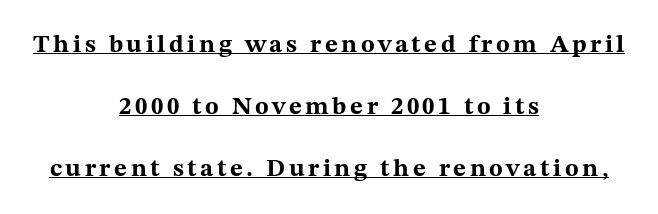
Q: Is the text bold? A: Yes.
Q: Is the text italic (slanted)? A: No, it is upright.
Q: Is the text underlined? A: Yes.
Q: How is the paragraph aligned? A: Centered.
Q: Is the spacing between lines tight, normal or loose? A: Loose.
